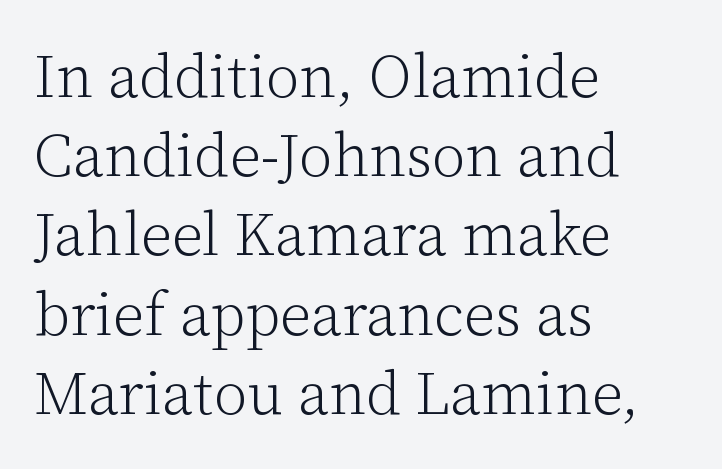
The image shows 60 px light serif type, upright; set left-aligned, normal line spacing (1.32x), normal letter spacing, not underlined; low stroke contrast and a medium x-height.
